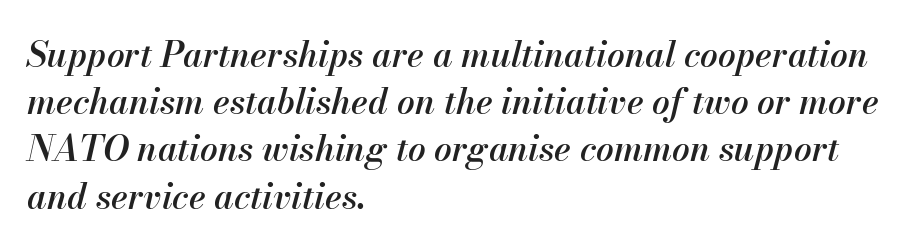
Rule under the text: the space is simply empty. Is the type slanted? Yes — the strokes lean at a clear angle. Successive baselines arrive at the customary interval. Here the designer chose a conventional face with non-uniform glyph widths. Is the letter spacing exaggerated? No — it looks like the ordinary default.
